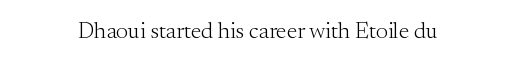
The image shows 23 px text type, upright; set normal letter spacing, not underlined.
